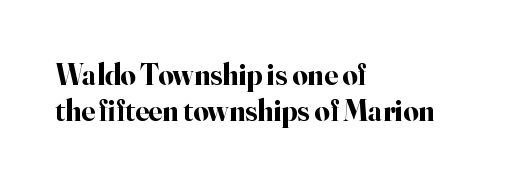
Do the characters align in a grid? No, the font is proportional. Check under the words: just untouched page. This is the regular roman posture of the typeface. These words are printed bold, with thick strokes throughout. This rendering employs a face with finishing strokes, i.e., a serif. All the whitespace from short lines collects on the right.
